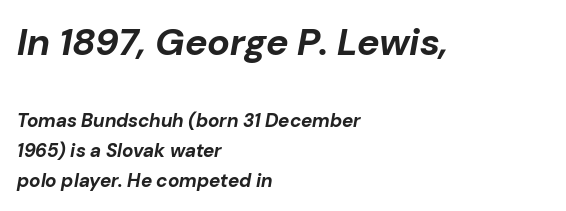
Q: Is the text bold? A: Yes.
Q: Is the text italic (slanted)? A: Yes, it leans right by about 10 degrees.
Q: Is the text underlined? A: No.
Q: How is the paragraph aligned? A: Left-aligned.
Q: Is the spacing between letters normal or unusually wide? A: Normal.
Q: Is the spacing between lines tight, normal or loose? A: Normal.
Q: Which block of text is set in a larger size, the first (top) or the second (bottom)? A: The first (top) one.
Q: Width (condensed, normal, or wide)? A: Normal.
Q: Stroke contrast? A: Low.
Q: x-height? A: Medium.
Q: Monospaced? A: No.
